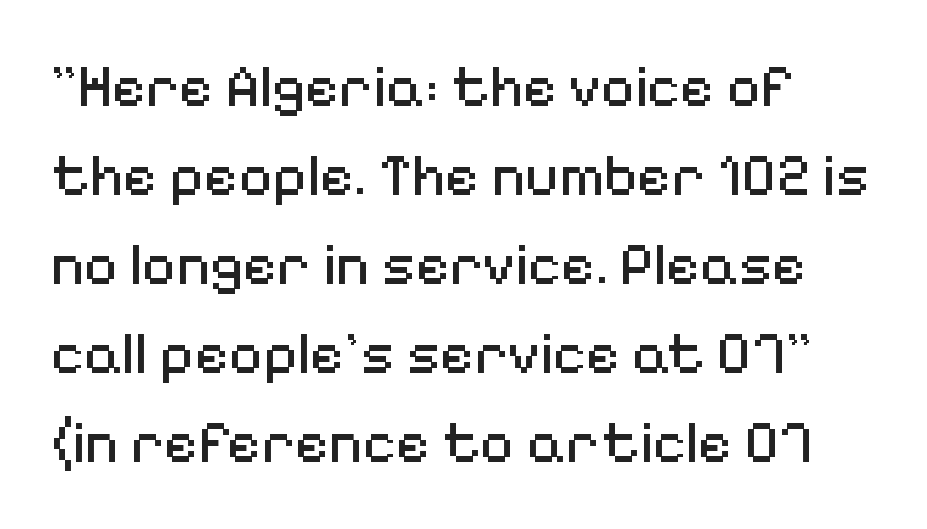
The image shows 59 px regular-weight sans-serif type, upright; set normal line spacing (1.51x), normal letter spacing, not underlined; medium stroke contrast and a medium x-height.
